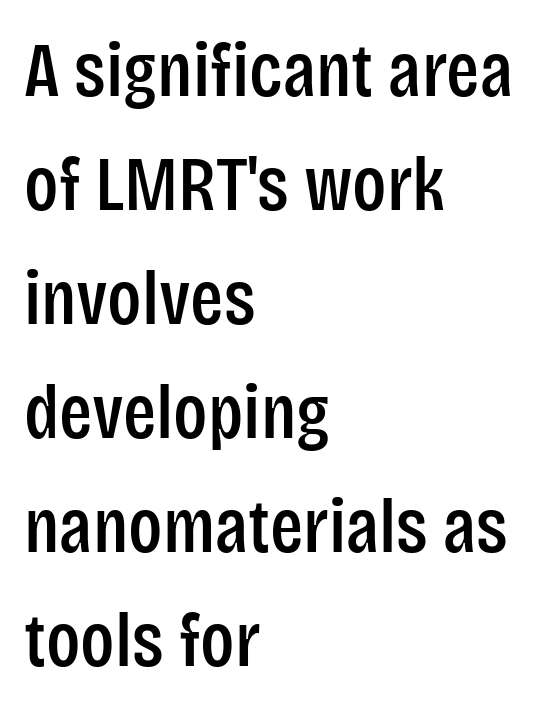
The image shows 77 px condensed sans-serif type, upright; set left-aligned, normal line spacing (1.48x), normal letter spacing, not underlined; low stroke contrast and a large x-height.
